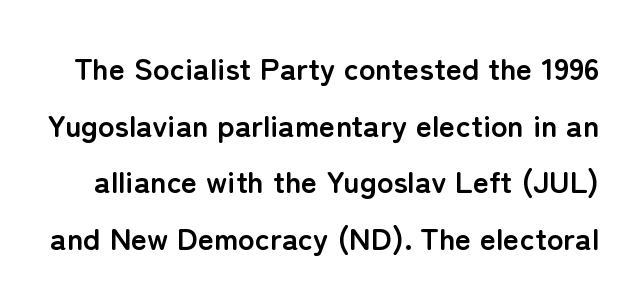
The image shows 31 px semibold sans-serif type, upright; set line spacing 1.83x, normal letter spacing, not underlined; low stroke contrast and a medium x-height.
